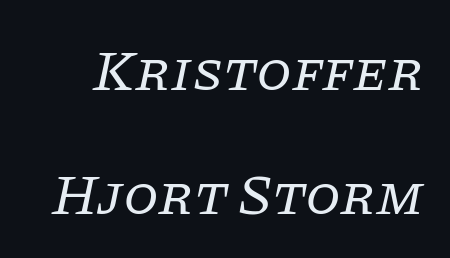
The image shows 57 px regular-weight serif type, italic (leaning right); set loose line spacing (2.17x), normal letter spacing, not underlined; low stroke contrast and a large x-height.
